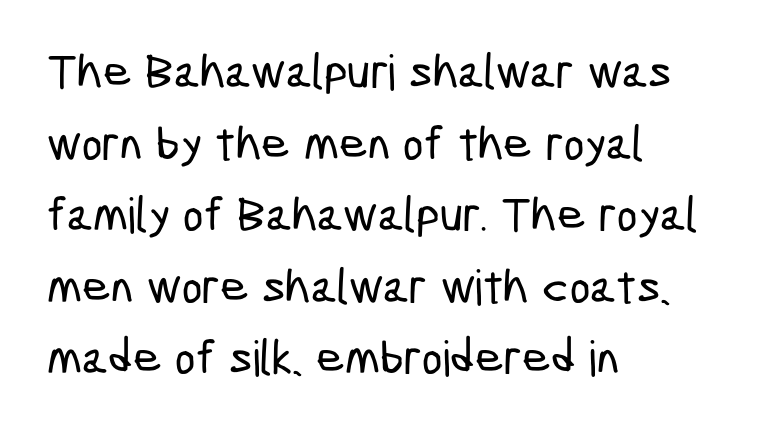
The image shows 49 px condensed sans-serif type; set left-aligned, normal line spacing (1.46x), normal letter spacing, not underlined; low stroke contrast and a medium x-height.
